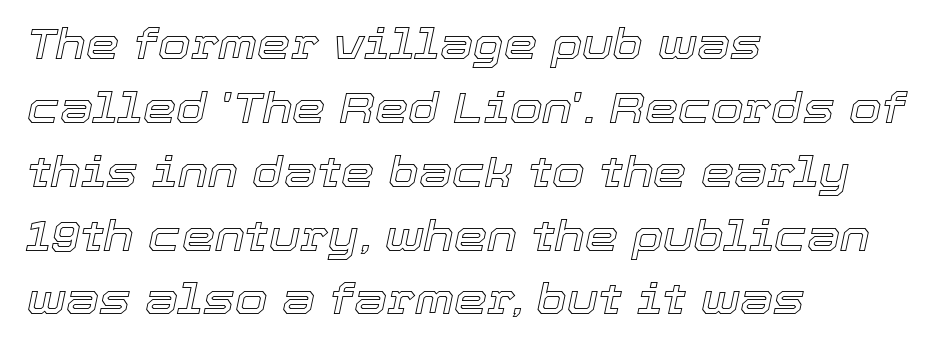
Left-aligned paragraph, ragged on the right. The passage shown stacks its lines at a standard gap. Think of a printed novel: that variable character pitch is what you see here. Descender tails drop into unmarked territory. The face used here is rendered with its standard letterfit.
